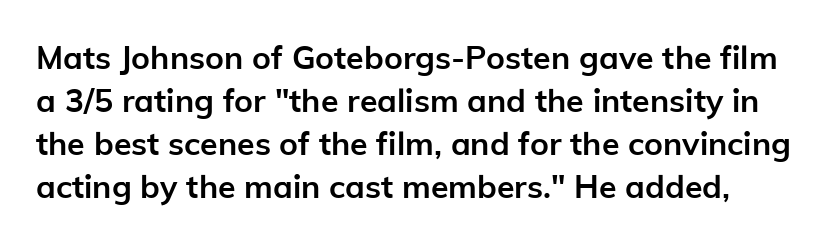
Q: Is the text bold? A: Yes.
Q: Is the text italic (slanted)? A: No, it is upright.
Q: Is the typeface a serif or a sans-serif typeface? A: Sans-serif.
Q: Is the text underlined? A: No.
Q: Is the spacing between letters normal or unusually wide? A: Normal.
Q: Is the spacing between lines tight, normal or loose? A: Normal.
Q: Width (condensed, normal, or wide)? A: Normal.
Q: Stroke contrast? A: Low.
Q: x-height? A: Medium.
Q: Monospaced? A: No.
